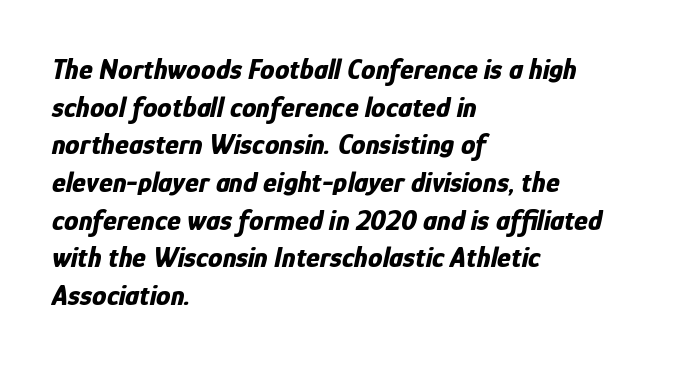
Unmarked baselines from the first word to the last. The setting favours the left margin, as ordinary paragraphs usually do. I'd describe the lettering as bold — thick and assertive. This block has exactly the height ordinary leading produces.
